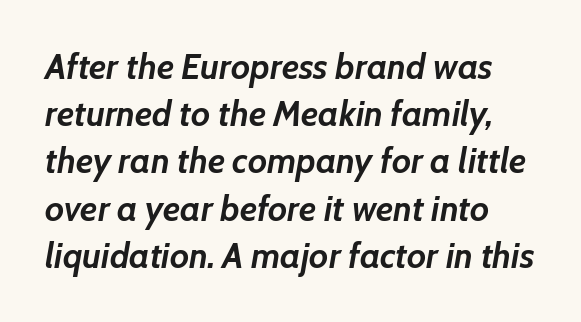
The designer left line spacing at the default. Descenders are the only things crossing below the line. Stroke thickness is high; the sample reads as a true bold. The letters sit at their default tracking, neither squeezed nor spread.
